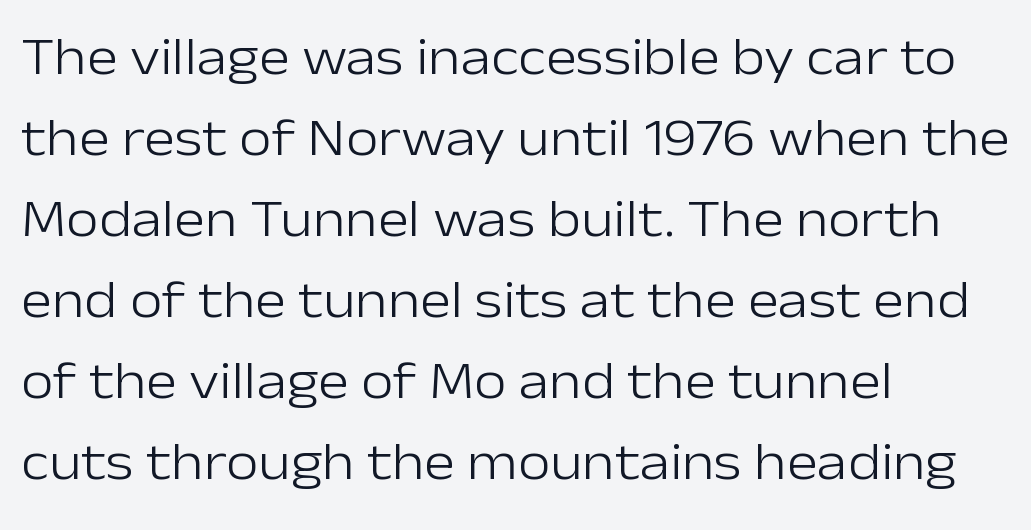
Is the stroke heavy? The answer is a plain regular-or-lighter. Vertical spacing — default. Between one letter and the next there's only the usual sliver of space. A typesetter would label this face a sans.
